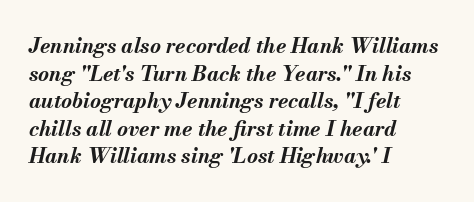
{"italic": "yes", "lean": "right", "slant_degrees": 13, "bold": "yes", "underline": "no", "align": "left", "line_spacing": "normal", "line_spacing_ratio": 1.31, "letter_spacing": "normal", "letter_spacing_em": 0.0, "glyph_px": 21}
